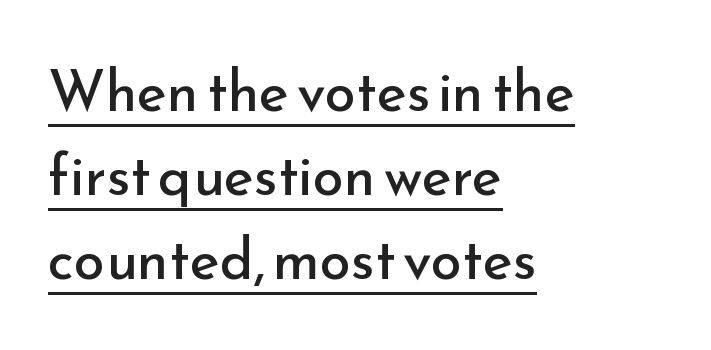
Q: Is the text bold? A: No.
Q: Is the text italic (slanted)? A: No, it is upright.
Q: Is the typeface a serif or a sans-serif typeface? A: Sans-serif.
Q: Is the text underlined? A: Yes.
Q: How is the paragraph aligned? A: Left-aligned.
Q: Is the spacing between letters normal or unusually wide? A: Normal.
Q: Is the spacing between lines tight, normal or loose? A: Normal.
Q: Width (condensed, normal, or wide)? A: Normal.
Q: Stroke contrast? A: Low.
Q: x-height? A: Small.
Q: Monospaced? A: No.
